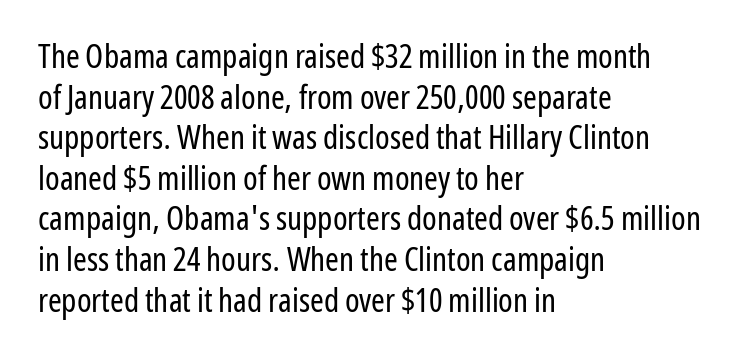
Q: Is the text bold? A: No.
Q: Is the text italic (slanted)? A: No, it is upright.
Q: Is the typeface a serif or a sans-serif typeface? A: Sans-serif.
Q: Is the text underlined? A: No.
Q: How is the paragraph aligned? A: Left-aligned.
Q: Is the spacing between letters normal or unusually wide? A: Normal.
Q: Width (condensed, normal, or wide)? A: Condensed.
Q: Stroke contrast? A: Low.
Q: x-height? A: Medium.
Q: Monospaced? A: No.
